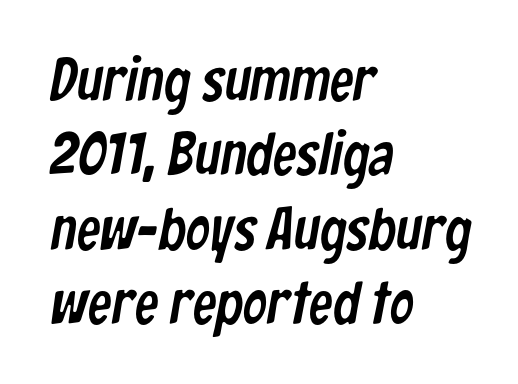
Q: Is the typeface a serif or a sans-serif typeface? A: Sans-serif.
Q: Is the text underlined? A: No.
Q: How is the paragraph aligned? A: Left-aligned.
Q: Is the spacing between letters normal or unusually wide? A: Normal.
Q: Width (condensed, normal, or wide)? A: Condensed.
Q: Stroke contrast? A: Low.
Q: x-height? A: Medium.
Q: Monospaced? A: No.
